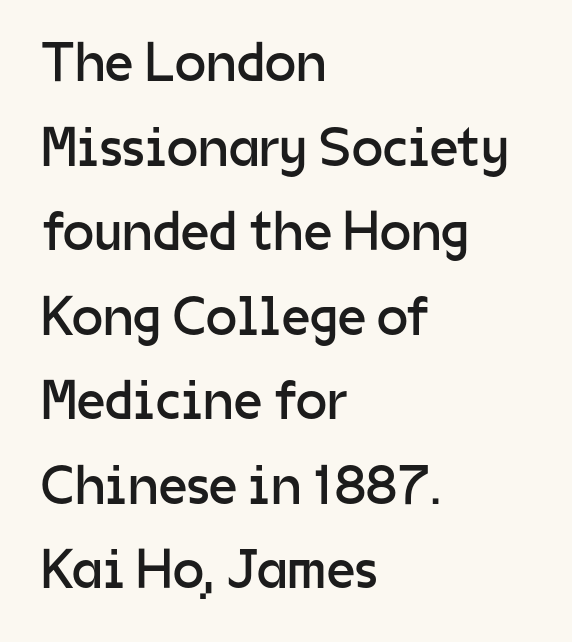
{"serif": "no", "italic": "no", "bold": "no", "weight": "regular", "width": "normal", "stroke_contrast": "low", "x_height": "medium", "monospaced": "no", "underline": "no", "align": "left", "line_spacing": "normal", "line_spacing_ratio": 1.51, "letter_spacing": "normal", "letter_spacing_em": 0.0, "glyph_px": 56}
